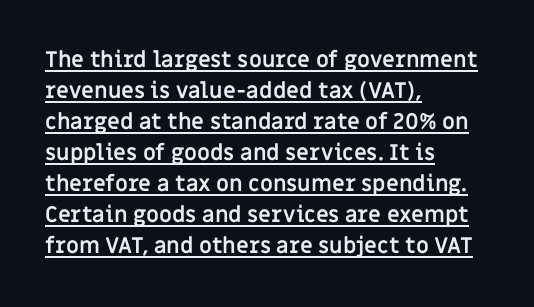
What stands out about the letter spacing? Nothing — it is the standard amount. Does the weight exceed regular? Yes, all the way to bold. In CSS terms this would be text-align: left. Is there any slant? The stems are plumb. The passage shown stacks its lines at a standard gap.
